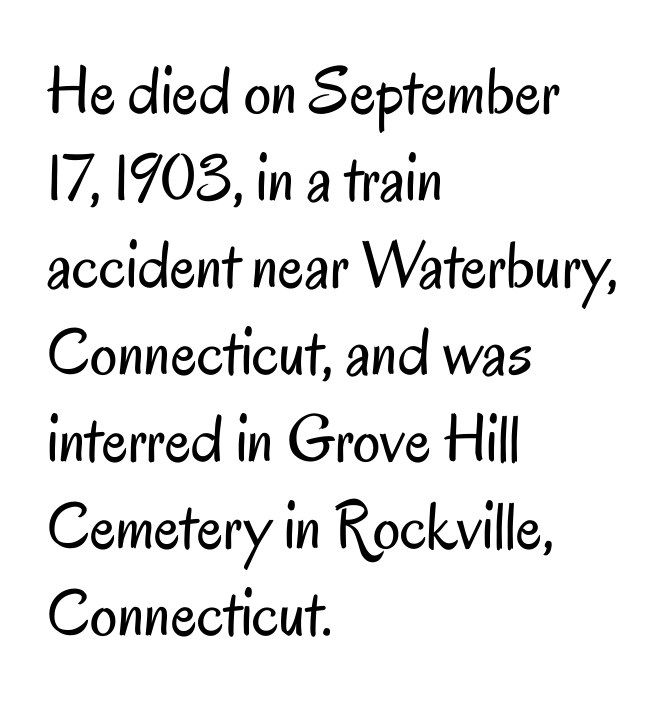
Q: Is the text bold? A: No.
Q: Is the text italic (slanted)? A: No, it is upright.
Q: Is the typeface a serif or a sans-serif typeface? A: Sans-serif.
Q: Is the text underlined? A: No.
Q: How is the paragraph aligned? A: Left-aligned.
Q: Is the spacing between letters normal or unusually wide? A: Normal.
Q: Is the spacing between lines tight, normal or loose? A: Normal.
Q: Width (condensed, normal, or wide)? A: Condensed.
Q: Stroke contrast? A: Low.
Q: x-height? A: Small.
Q: Monospaced? A: No.
